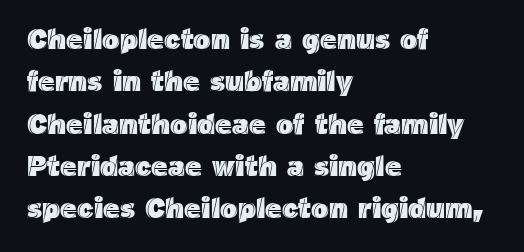
The image shows 29 px text type, upright; set left-aligned, normal line spacing (1.46x), normal letter spacing, not underlined; a medium x-height.
